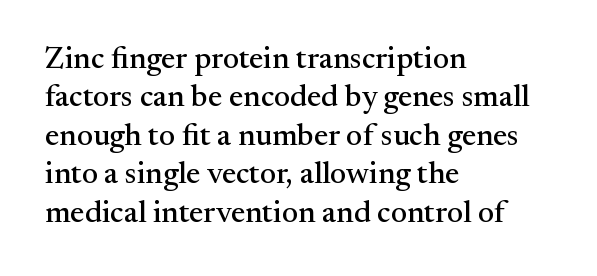
Note the varied advance widths — an 'i' is clearly narrower than an 'm'. Tracking value appears to be zero — textbook default spacing. Is the block centered? No — it sits flush against the left margin. Font category for this specimen: serif.
